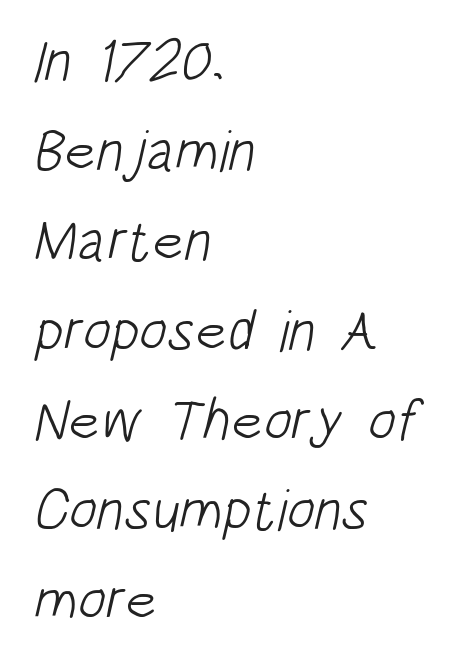
{"serif": "no", "bold": "no", "weight": "light", "width": "condensed", "stroke_contrast": "low", "x_height": "large", "monospaced": "no", "underline": "no", "align": "left", "line_spacing": "normal", "line_spacing_ratio": 1.55, "letter_spacing": "normal", "letter_spacing_em": 0.0, "glyph_px": 58}
